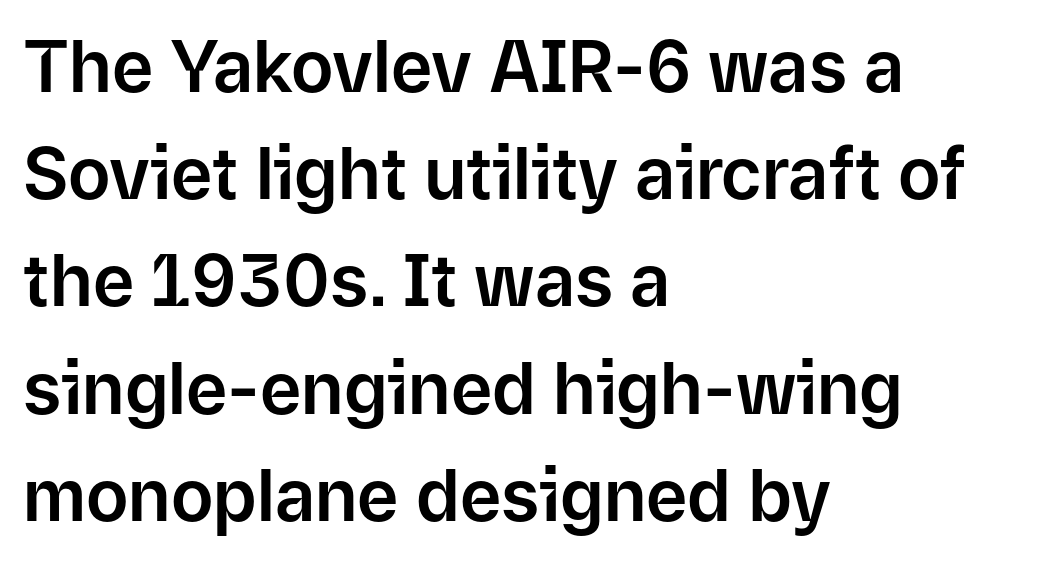
{"serif": "no", "italic": "no", "width": "normal", "stroke_contrast": "low", "x_height": "medium", "monospaced": "no", "underline": "no", "align": "left", "line_spacing": "normal", "line_spacing_ratio": 1.51, "letter_spacing": "normal", "letter_spacing_em": 0.0, "glyph_px": 71}
